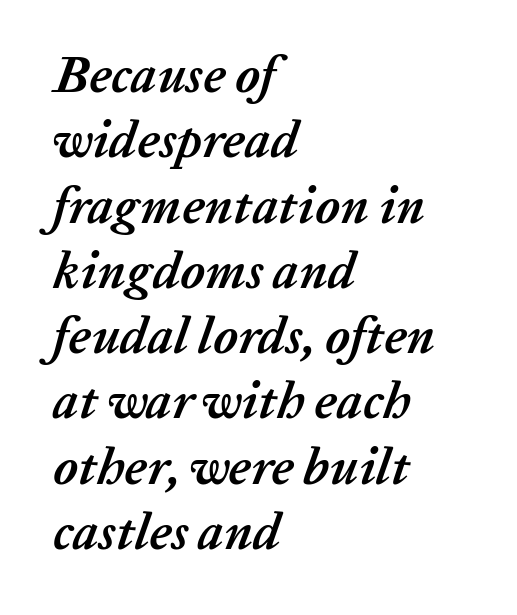
These lines are rendered in a variable-pitch font. Honestly, there is no underline to notice here at all. Caption: multi-line text, flush left, ragged right. Compared with ordinary roman type, these characters are visibly tilted. The rendering uses a moderate line-height, typical for paragraphs. Look at the stroke-to-counter ratio: heavy, a bold.
